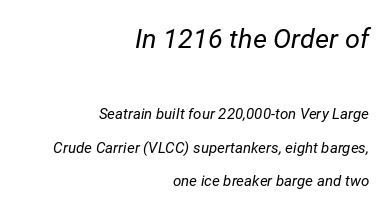
Q: Is the text bold? A: No.
Q: Is the text italic (slanted)? A: Yes, it leans right by about 12 degrees.
Q: Is the text underlined? A: No.
Q: How is the paragraph aligned? A: Right-aligned.
Q: Is the spacing between letters normal or unusually wide? A: Normal.
Q: Is the spacing between lines tight, normal or loose? A: Loose.
Q: Which block of text is set in a larger size, the first (top) or the second (bottom)? A: The first (top) one.
